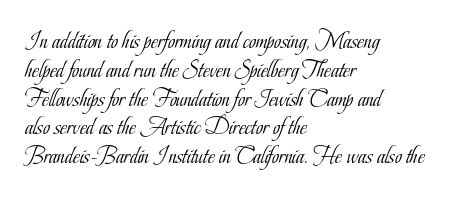
The image shows 24 px text type; set left-aligned, line spacing 1.2x, normal letter spacing, not underlined.
